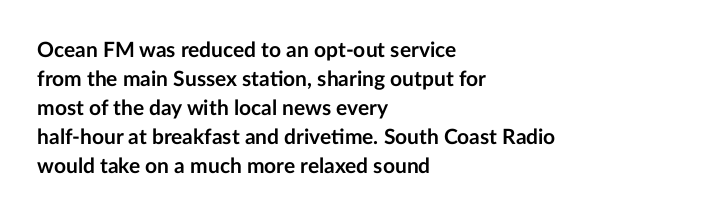
Q: Is the text bold? A: Yes.
Q: Is the text italic (slanted)? A: No, it is upright.
Q: Is the text underlined? A: No.
Q: How is the paragraph aligned? A: Left-aligned.
Q: Is the spacing between letters normal or unusually wide? A: Normal.
Q: Is the spacing between lines tight, normal or loose? A: Normal.
